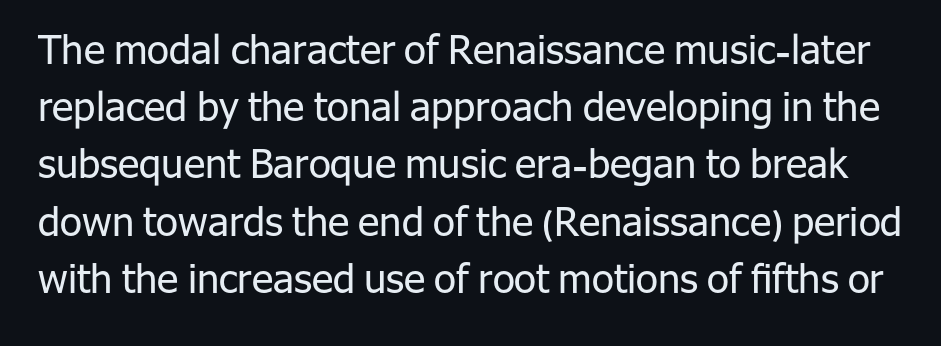
Q: Is the text bold? A: No.
Q: Is the text italic (slanted)? A: No, it is upright.
Q: Is the typeface a serif or a sans-serif typeface? A: Sans-serif.
Q: Is the text underlined? A: No.
Q: Is the spacing between letters normal or unusually wide? A: Normal.
Q: Is the spacing between lines tight, normal or loose? A: Normal.
Q: Width (condensed, normal, or wide)? A: Normal.
Q: Stroke contrast? A: Low.
Q: x-height? A: Medium.
Q: Monospaced? A: No.
